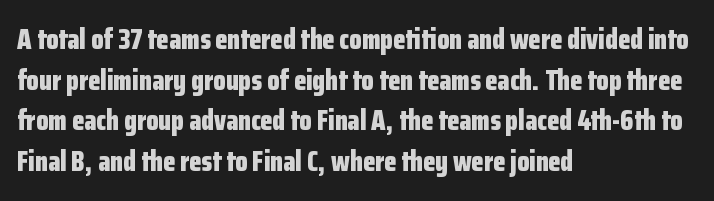
Q: Is the text bold? A: Yes.
Q: Is the text italic (slanted)? A: No, it is upright.
Q: Is the typeface a serif or a sans-serif typeface? A: Sans-serif.
Q: Is the text underlined? A: No.
Q: How is the paragraph aligned? A: Left-aligned.
Q: Is the spacing between letters normal or unusually wide? A: Normal.
Q: Is the spacing between lines tight, normal or loose? A: Normal.
Q: Width (condensed, normal, or wide)? A: Condensed.
Q: Stroke contrast? A: Low.
Q: x-height? A: Medium.
Q: Monospaced? A: No.
